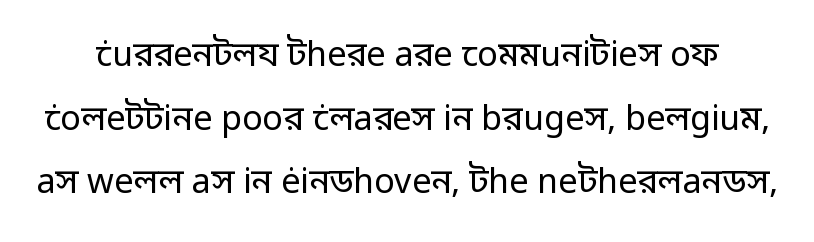
{"serif": "no", "italic": "no", "bold": "no", "weight": "regular", "width": "normal", "stroke_contrast": "low", "x_height": "medium", "monospaced": "no", "underline": "no", "line_spacing_ratio": 1.87, "letter_spacing": "normal", "letter_spacing_em": 0.0, "glyph_px": 34}
